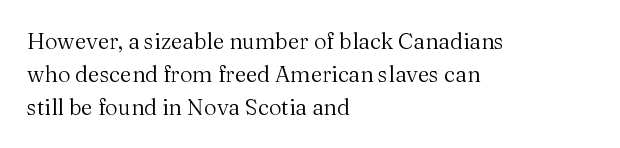
Q: Is the text bold? A: No.
Q: Is the text italic (slanted)? A: No, it is upright.
Q: Is the text underlined? A: No.
Q: How is the paragraph aligned? A: Left-aligned.
Q: Is the spacing between letters normal or unusually wide? A: Normal.
Q: Is the spacing between lines tight, normal or loose? A: Normal.
